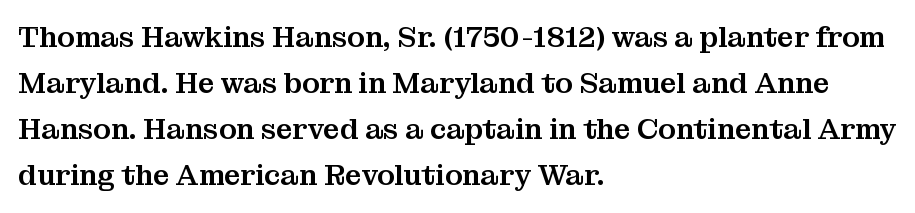
The type sits square on the baseline with zero lean. There is no visible air inserted between adjacent glyphs. Underline: absent. Serif or sans? Serif — the stroke terminals have little feet. The passage shown is typed in a proportional face where columns would drift.
